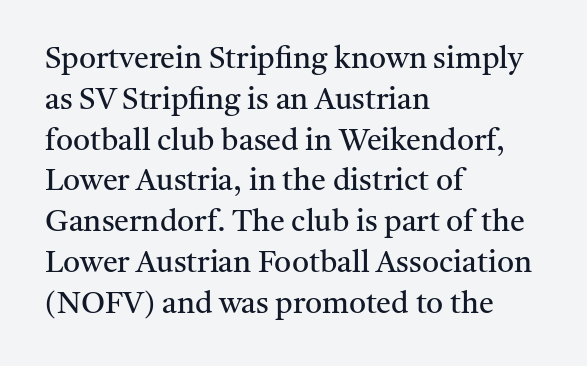
Yep, those are serifs on the letters. Here the designer chose a conventional face with non-uniform glyph widths. The text block is weighted toward the left margin, trailing off unevenly rightward. It's the straight-up-and-down kind of type. The gap between lines stays unmarked. Unbolded letterforms with no extra heft.
